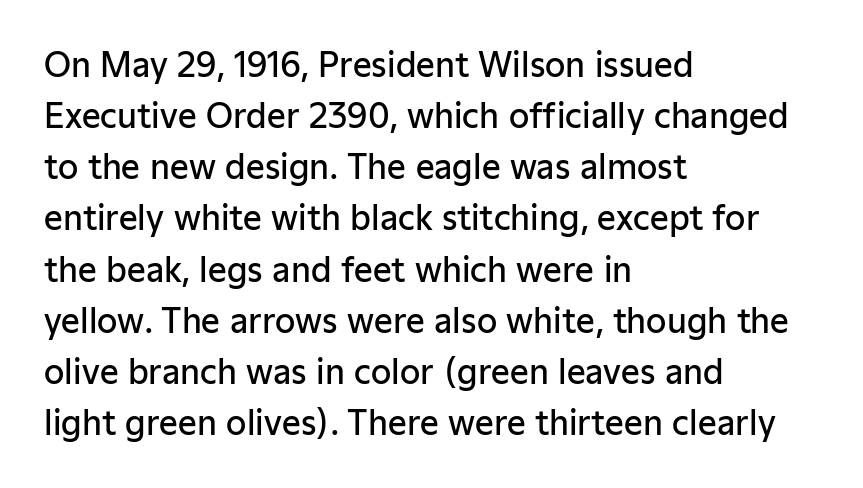
Think of a printed novel: that variable character pitch is what you see here. Spacing between characters is what you'd get straight out of the box. A classic flush-left, rag-right setting is used for this passage. Nothing sits at the stroke ends, so this counts as sans-serif. Just letters on the line, the space beneath them empty. Every letter is mildly thick-stroked: semibold rather than bold.
